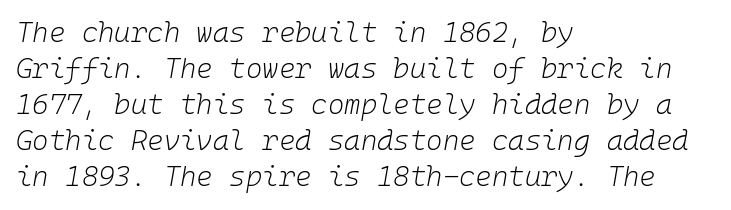
Q: Is the text bold? A: No.
Q: Is the text italic (slanted)? A: Yes, it leans right by about 10 degrees.
Q: Is the text underlined? A: No.
Q: How is the paragraph aligned? A: Left-aligned.
Q: Is the spacing between letters normal or unusually wide? A: Normal.
Q: Is the spacing between lines tight, normal or loose? A: Normal.
Q: Width (condensed, normal, or wide)? A: Normal.
Q: Stroke contrast? A: Low.
Q: x-height? A: Medium.
Q: Monospaced? A: Yes.
